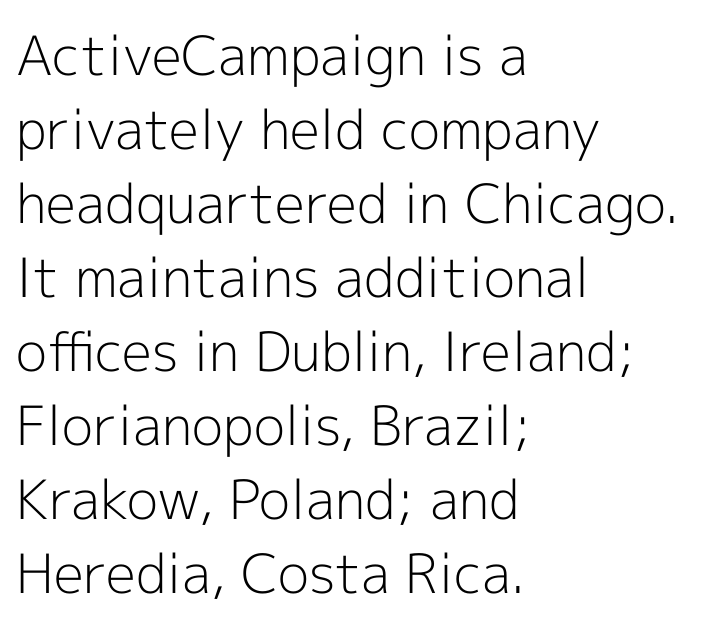
You can tell from the bare stems that sans-serif type was used. Varying glyph widths throughout — classic text-font behaviour. A roman cut, with each character standing at attention. Tracking here is standard; glyphs follow each other at the usual distance. The strokes are not fattened; the text isn't bold. The compositor pushed each line to the left boundary.
